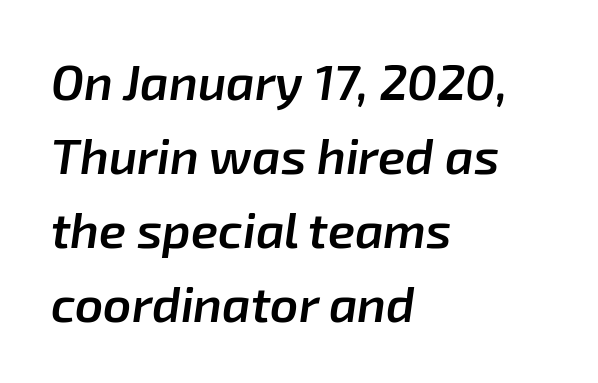
Q: Is the text bold? A: Semi-bold.
Q: Is the text italic (slanted)? A: Yes, it leans right by about 8 degrees.
Q: Is the text underlined? A: No.
Q: How is the paragraph aligned? A: Left-aligned.
Q: Is the spacing between letters normal or unusually wide? A: Normal.
Q: Is the spacing between lines tight, normal or loose? A: Normal.
Q: Width (condensed, normal, or wide)? A: Normal.
Q: Stroke contrast? A: Low.
Q: x-height? A: Medium.
Q: Monospaced? A: No.
